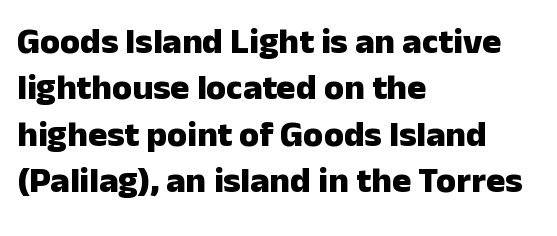
The image shows 36 px heavy sans-serif type, upright; set left-aligned, normal line spacing (1.29x), normal letter spacing, not underlined; low stroke contrast and a medium x-height.
